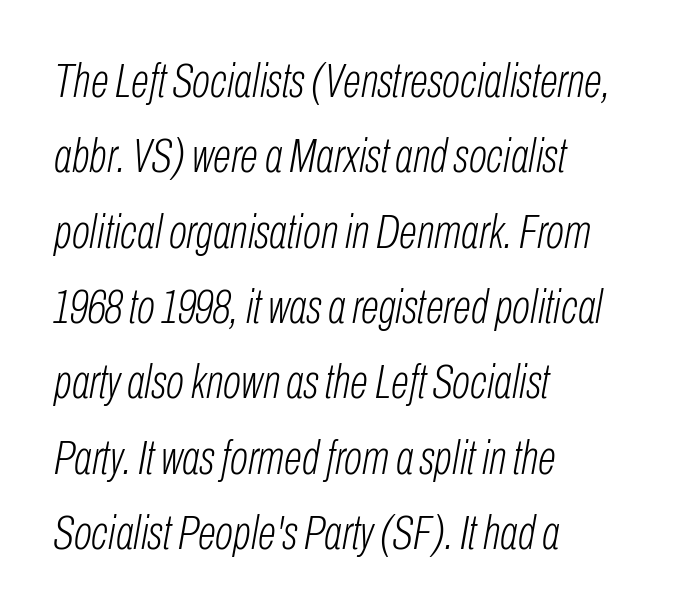
The weight tops out at a normal text grade. Notice how the stems are inclined rather than vertical — that's the hallmark of italics. Glyph-to-glyph distance matches everyday printed text. Leftover space on each line is placed entirely after the last word.
